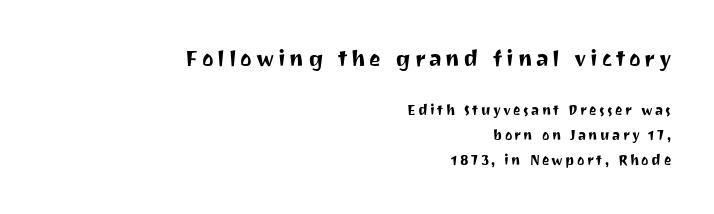
The image shows 22 px text type, upright; set right-aligned, line spacing 1.79x, not underlined; the first (top) block is 1.57x larger.
